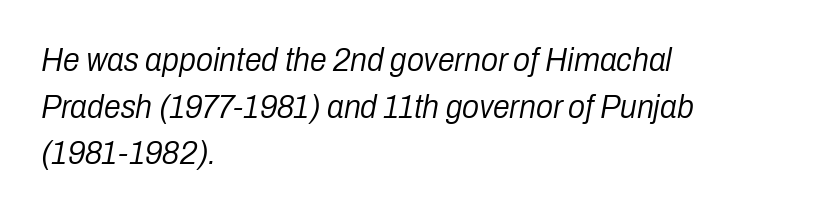
{"italic": "yes", "lean": "right", "slant_degrees": 10, "bold": "no", "weight": "light", "width": "condensed", "stroke_contrast": "low", "x_height": "medium", "monospaced": "no", "underline": "no", "align": "left", "line_spacing": "normal", "line_spacing_ratio": 1.37, "letter_spacing": "normal", "letter_spacing_em": 0.0, "glyph_px": 34}
